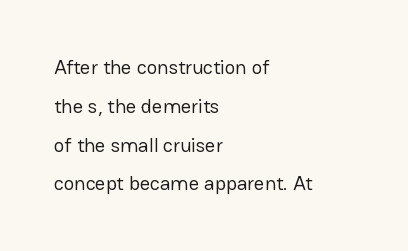
{"italic": "no", "bold": "no", "underline": "no", "align": "left", "line_spacing": "loose", "line_spacing_ratio": 1.94, "letter_spacing": "normal", "letter_spacing_em": 0.0, "glyph_px": 20}
